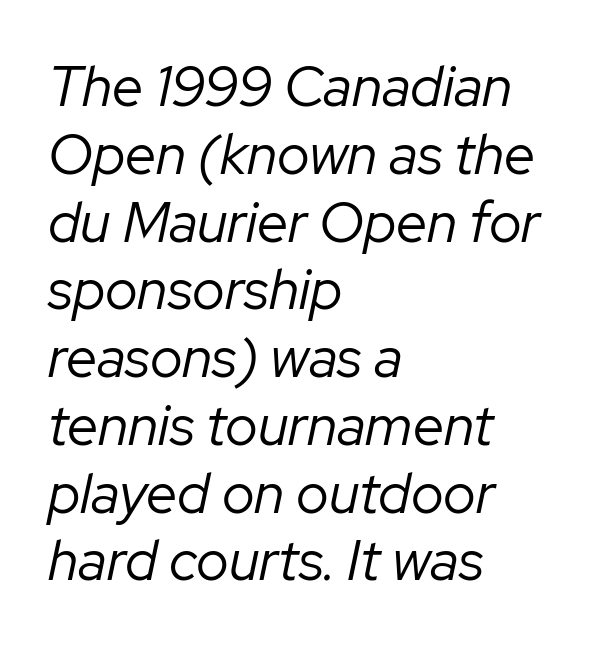
Proportional: the letters do not fall into vertical columns. The face looks like a standard text weight, possibly lighter. Each row of text sits above clean, open space. The glyphs look as if they've been sheared to an angle.
